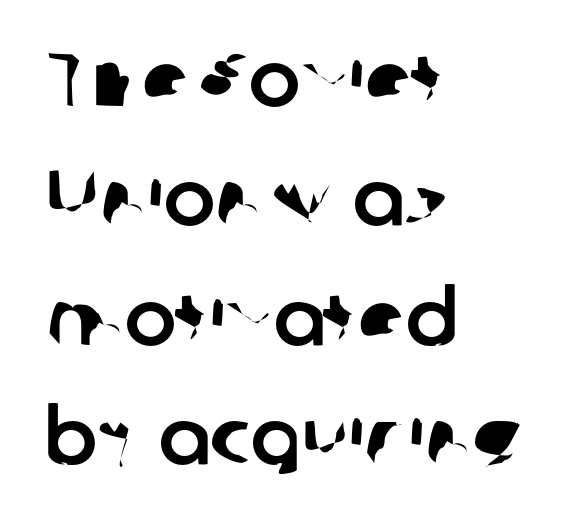
The image shows 77 px sans-serif type; set left-aligned, normal line spacing (1.55x), normal letter spacing, not underlined; low stroke contrast and a medium x-height.
